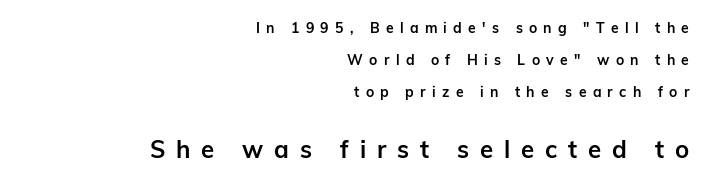
The image shows 24 px bold type, upright; set right-aligned, loose line spacing (2.29x), unusually wide letter spacing (+0.45 em), not underlined; the second (bottom) block is 1.71x larger.
